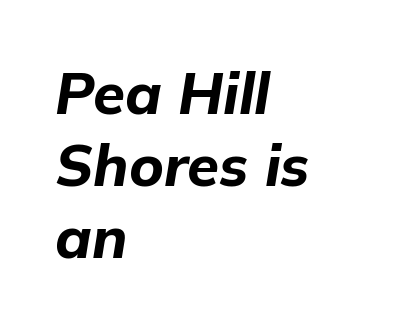
The image shows 58 px bold type, italic (leaning right); set left-aligned, line spacing 1.24x, normal letter spacing, not underlined; low stroke contrast and a medium x-height.
